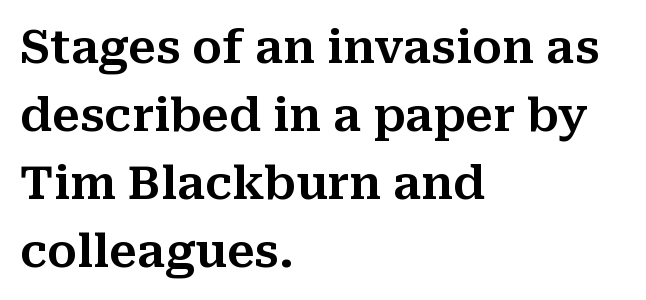
The image shows 46 px serif type, upright; set left-aligned, normal line spacing (1.48x), normal letter spacing, not underlined; medium stroke contrast and a medium x-height.
